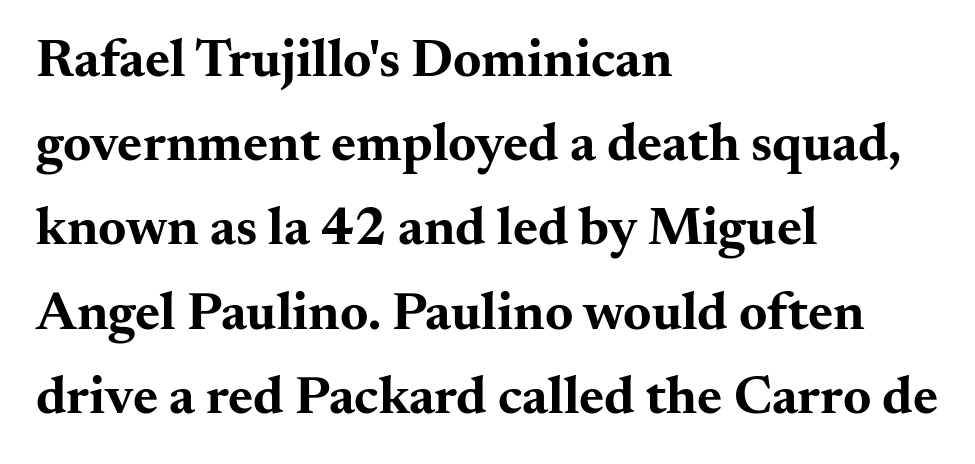
Q: Is the text bold? A: Yes.
Q: Is the text italic (slanted)? A: No, it is upright.
Q: Is the typeface a serif or a sans-serif typeface? A: Serif.
Q: Is the text underlined? A: No.
Q: How is the paragraph aligned? A: Left-aligned.
Q: Is the spacing between letters normal or unusually wide? A: Normal.
Q: Is the spacing between lines tight, normal or loose? A: Normal.
Q: Width (condensed, normal, or wide)? A: Wide.
Q: Stroke contrast? A: Medium.
Q: x-height? A: Small.
Q: Monospaced? A: No.
